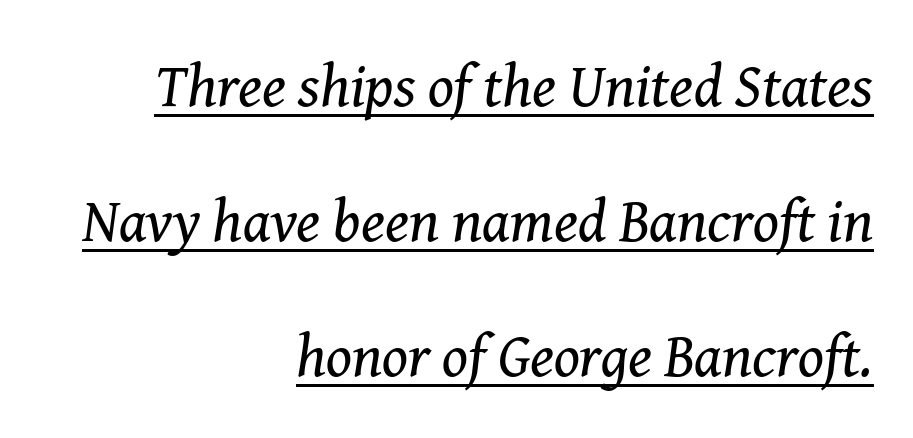
{"serif": "yes", "italic": "yes", "lean": "right", "slant_degrees": 8, "bold": "no", "weight": "regular", "width": "normal", "stroke_contrast": "medium", "x_height": "medium", "monospaced": "no", "underline": "yes", "align": "right", "line_spacing": "loose", "line_spacing_ratio": 2.25, "letter_spacing": "normal", "letter_spacing_em": 0.0, "glyph_px": 60}
